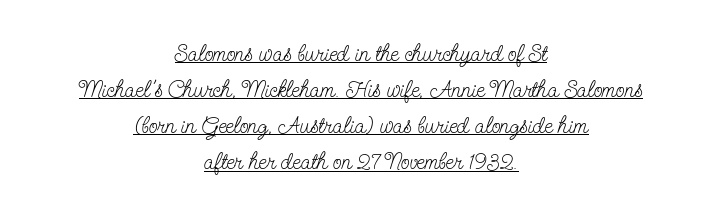
{"bold": "no", "underline": "yes", "align": "center", "line_spacing": "normal", "line_spacing_ratio": 1.57, "letter_spacing": "normal", "letter_spacing_em": 0.0, "glyph_px": 23}
